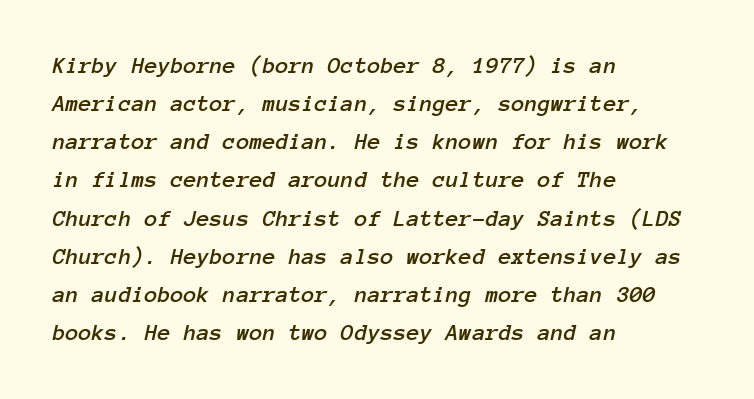
Underline: absent. Line beginnings align vertically; line endings do not. The face used here is rendered with its standard letterfit. This block has exactly the height ordinary leading produces. Is the type slanted? Yes — the strokes lean at a clear angle.
